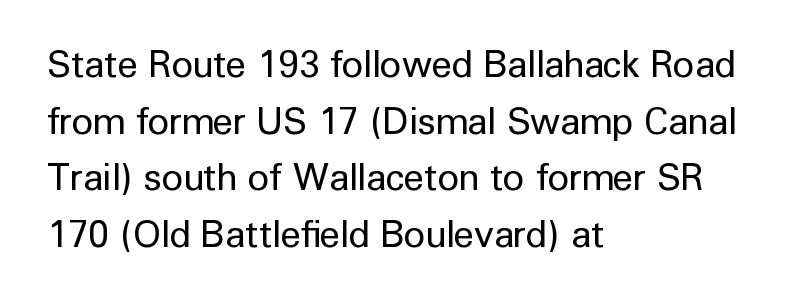
Q: Is the text bold? A: No.
Q: Is the text italic (slanted)? A: No, it is upright.
Q: Is the typeface a serif or a sans-serif typeface? A: Sans-serif.
Q: Is the text underlined? A: No.
Q: How is the paragraph aligned? A: Left-aligned.
Q: Is the spacing between letters normal or unusually wide? A: Normal.
Q: Is the spacing between lines tight, normal or loose? A: Normal.
Q: Width (condensed, normal, or wide)? A: Normal.
Q: Stroke contrast? A: Low.
Q: x-height? A: Medium.
Q: Monospaced? A: No.
